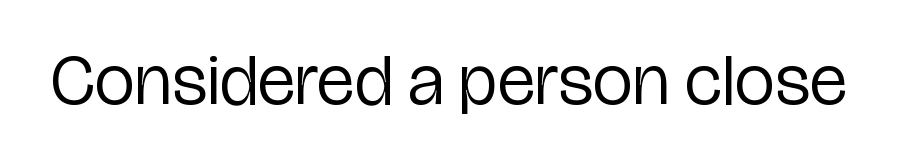
Clear beneath every line of the passage. Observe the ordinary spacing: letters are neighbours, not strangers. The font family rendered here belongs to the sans-serif group. Unbolded letterforms with no extra heft.
